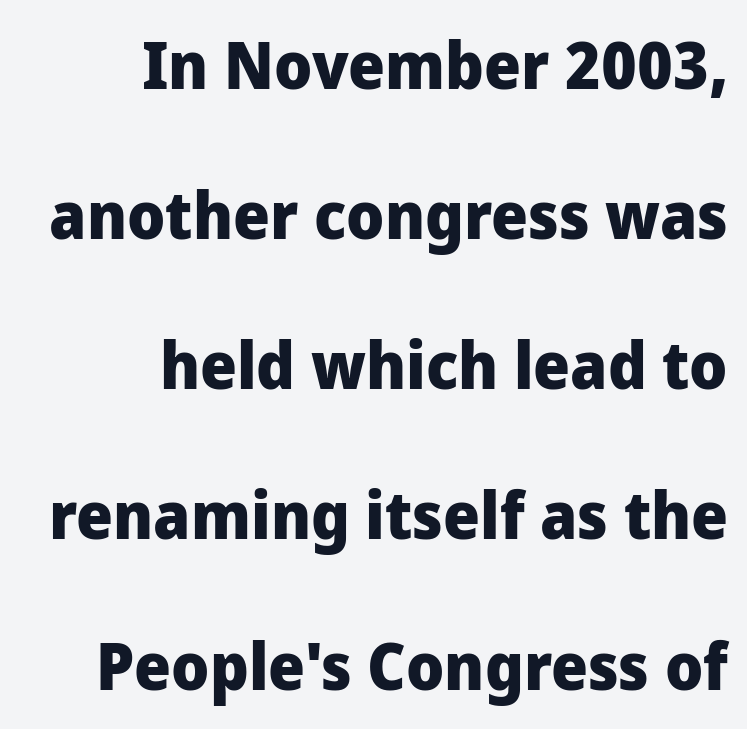
The image shows 65 px heavy sans-serif type, upright; set right-aligned, loose line spacing (2.31x), normal letter spacing, not underlined; low stroke contrast and a medium x-height.
